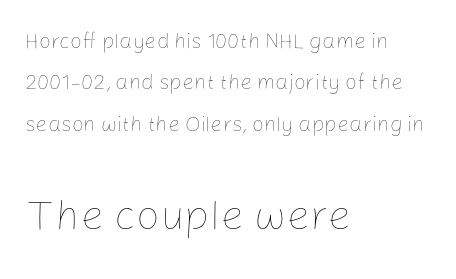
{"italic": "no", "bold": "no", "weight": "thin", "width": "normal", "stroke_contrast": "low", "x_height": "medium", "monospaced": "no", "underline": "no", "align": "left", "line_spacing": "loose", "line_spacing_ratio": 1.97, "letter_spacing": "normal", "letter_spacing_em": 0.0, "larger_block": "second", "size_ratio": 2.0, "glyph_px": 42}
